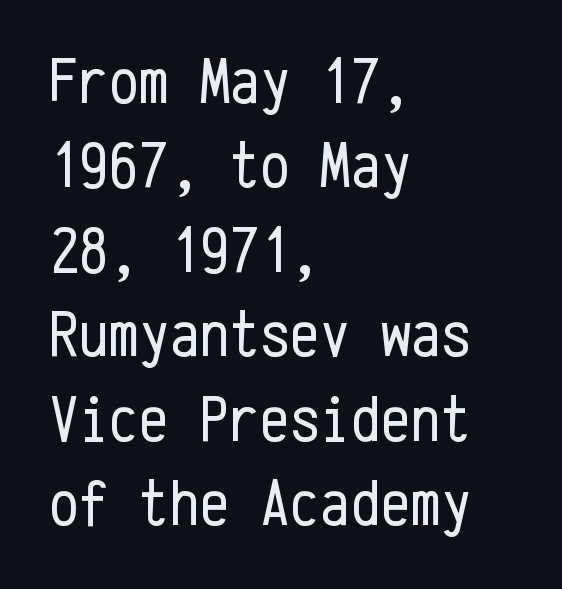
{"serif": "no", "italic": "no", "bold": "no", "weight": "regular", "width": "condensed", "stroke_contrast": "low", "x_height": "medium", "monospaced": "yes", "underline": "no", "align": "left", "line_spacing": "normal", "line_spacing_ratio": 1.26, "letter_spacing": "normal", "letter_spacing_em": 0.0, "glyph_px": 67}
